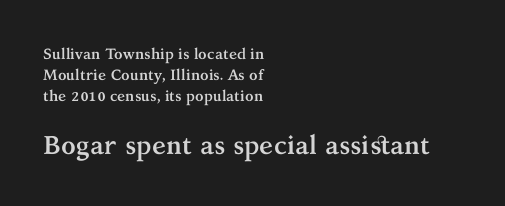
The image shows 26 px bold type, upright; set left-aligned, normal line spacing (1.4x), normal letter spacing, not underlined; the second (bottom) block is 1.73x larger.
